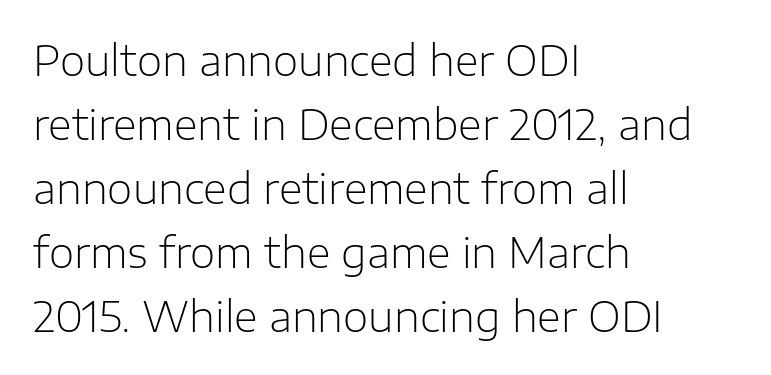
{"serif": "no", "italic": "no", "bold": "no", "weight": "light", "width": "normal", "stroke_contrast": "low", "x_height": "medium", "monospaced": "no", "underline": "no", "align": "left", "line_spacing": "normal", "line_spacing_ratio": 1.56, "letter_spacing": "normal", "letter_spacing_em": 0.0, "glyph_px": 41}
